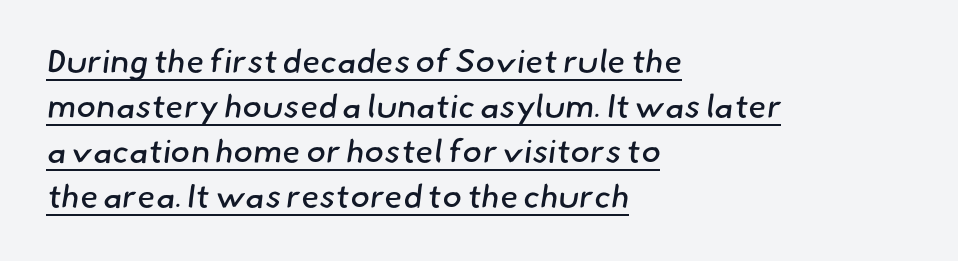
Q: Is the text bold? A: No.
Q: Is the typeface a serif or a sans-serif typeface? A: Sans-serif.
Q: Is the text underlined? A: Yes.
Q: How is the paragraph aligned? A: Left-aligned.
Q: Is the spacing between letters normal or unusually wide? A: Normal.
Q: Is the spacing between lines tight, normal or loose? A: Normal.
Q: Width (condensed, normal, or wide)? A: Normal.
Q: Stroke contrast? A: Low.
Q: x-height? A: Small.
Q: Monospaced? A: No.
